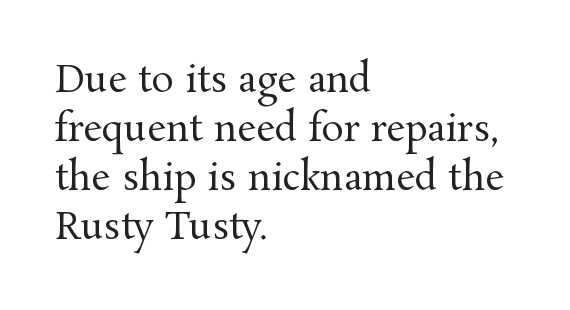
{"serif": "yes", "italic": "no", "bold": "no", "weight": "regular", "width": "normal", "stroke_contrast": "medium", "x_height": "medium", "monospaced": "no", "underline": "no", "align": "left", "line_spacing": "normal", "line_spacing_ratio": 1.32, "letter_spacing": "normal", "letter_spacing_em": 0.0, "glyph_px": 37}
